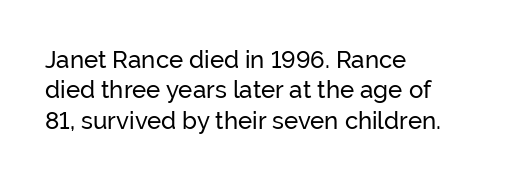
{"italic": "no", "underline": "no", "align": "left", "line_spacing": "normal", "line_spacing_ratio": 1.27, "letter_spacing": "normal", "letter_spacing_em": 0.0, "glyph_px": 24}
